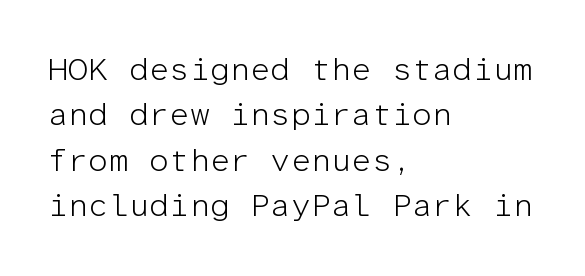
The image shows 32 px light sans-serif type, upright, monospaced; set left-aligned, normal line spacing (1.42x), normal letter spacing, not underlined; low stroke contrast and a medium x-height.
